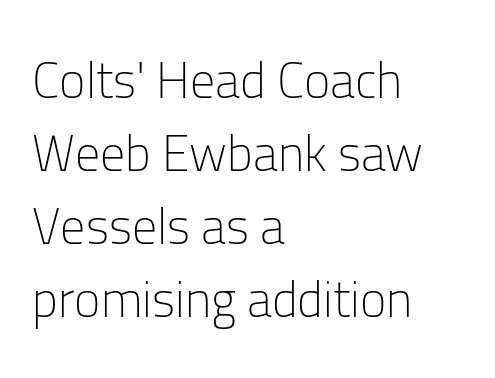
{"serif": "no", "italic": "no", "bold": "no", "weight": "light", "width": "normal", "stroke_contrast": "low", "x_height": "medium", "monospaced": "no", "underline": "no", "align": "left", "line_spacing": "normal", "line_spacing_ratio": 1.46, "letter_spacing": "normal", "letter_spacing_em": 0.0, "glyph_px": 50}
